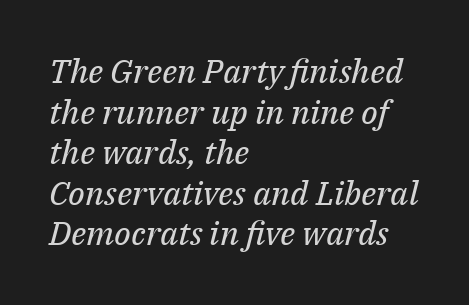
Proportional: the letters do not fall into vertical columns. The letters carry serifs — small finishing strokes at the ends of their stems. Slanted lettering throughout. Standard letterfit; no display-style spreading of the glyphs. Alignment: flush left. Weight: in the light-to-regular range.
